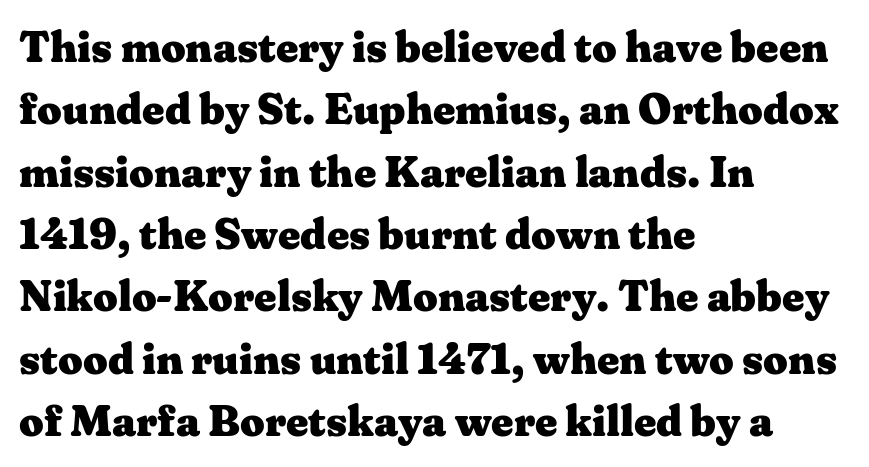
Serifs: yes, visible at the terminals of the letterforms. The rendering uses natural spacing where letterforms have individual widths. A typesetter would call this zero additional tracking. Is there much room between lines? A standard amount, neither cramped nor airy.
